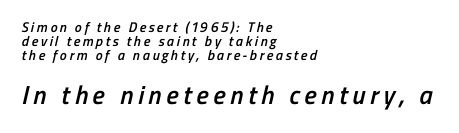
Q: Is the text bold? A: Semi-bold.
Q: Is the text underlined? A: No.
Q: How is the paragraph aligned? A: Left-aligned.
Q: Is the spacing between lines tight, normal or loose? A: Tight.
Q: Which block of text is set in a larger size, the first (top) or the second (bottom)? A: The second (bottom) one.
